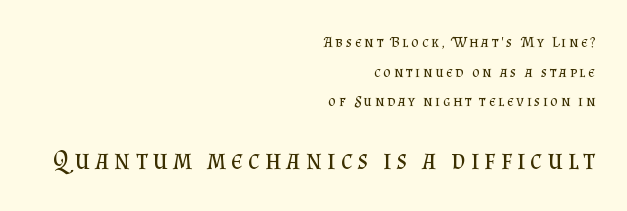
The image shows 27 px text type, upright; set right-aligned, loose line spacing (1.98x), not underlined; the second (bottom) block is 1.8x larger.
